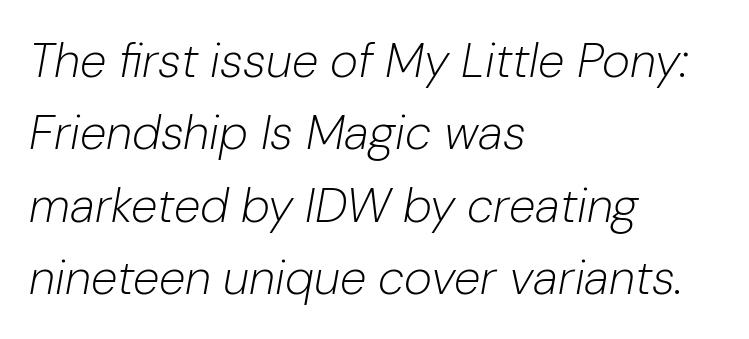
Do the characters align in a grid? No, the font is proportional. Which margin do the lines hug? The left one — the right edge is uneven. The passage shown is not underscored anywhere. Leading: standard. The strokes are not fattened; the text isn't bold.
